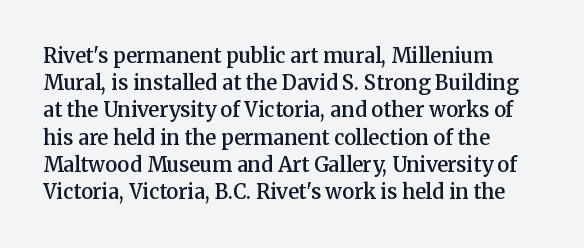
Normally led — the rows are evenly, conventionally spaced. The baseline area is clear. The passage shown is semibold, sitting just below true bold. Style check: upright.
